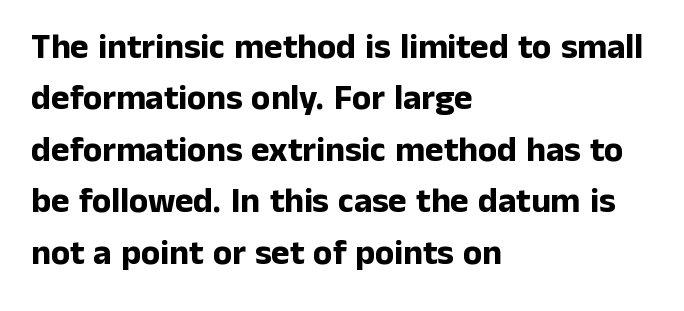
The image shows 35 px bold sans-serif type, upright; set left-aligned, normal line spacing (1.47x), normal letter spacing, not underlined; low stroke contrast and a medium x-height.
